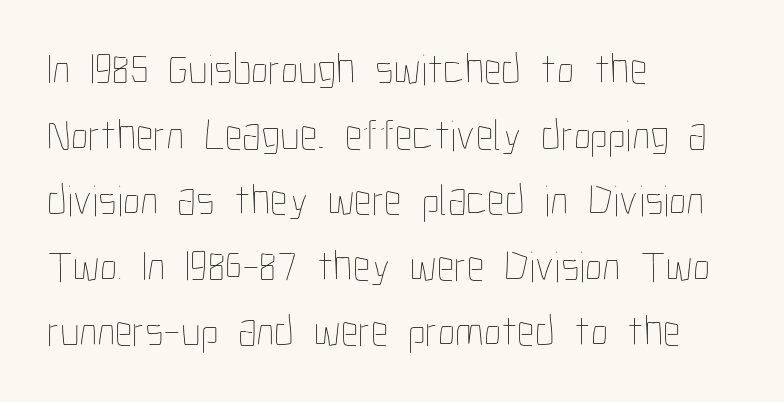
Q: Is the text bold? A: No.
Q: Is the text italic (slanted)? A: No, it is upright.
Q: Is the text underlined? A: No.
Q: How is the paragraph aligned? A: Left-aligned.
Q: Is the spacing between letters normal or unusually wide? A: Normal.
Q: Is the spacing between lines tight, normal or loose? A: Normal.
Q: Width (condensed, normal, or wide)? A: Condensed.
Q: Stroke contrast? A: Low.
Q: x-height? A: Medium.
Q: Monospaced? A: No.
